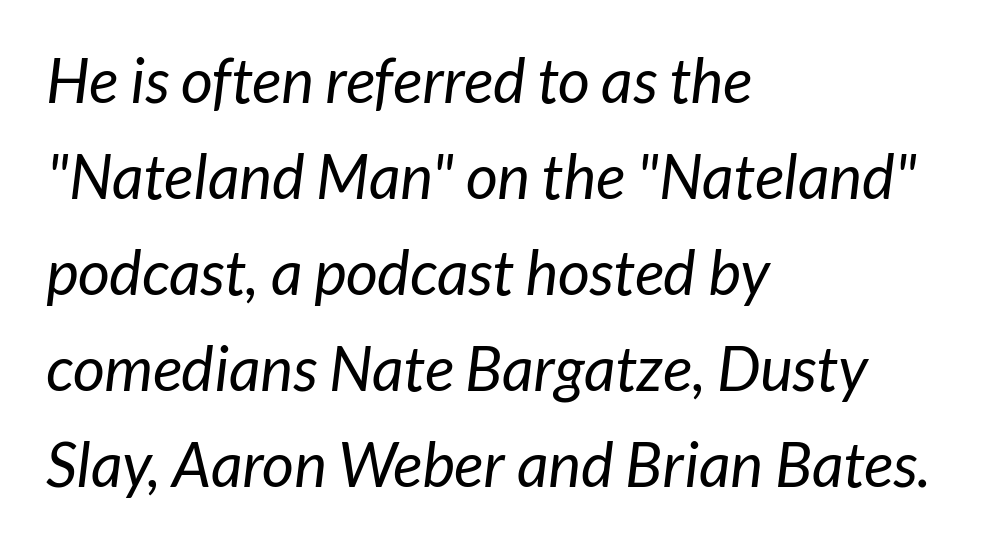
Q: Is the text bold? A: No.
Q: Is the typeface a serif or a sans-serif typeface? A: Sans-serif.
Q: Is the text underlined? A: No.
Q: How is the paragraph aligned? A: Left-aligned.
Q: Is the spacing between letters normal or unusually wide? A: Normal.
Q: Is the spacing between lines tight, normal or loose? A: Normal.
Q: Width (condensed, normal, or wide)? A: Normal.
Q: Stroke contrast? A: Low.
Q: x-height? A: Medium.
Q: Monospaced? A: No.
